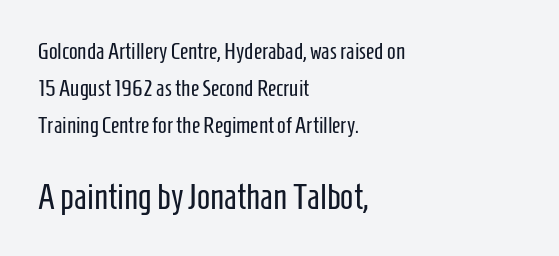
Q: Is the text bold? A: No.
Q: Is the text italic (slanted)? A: No, it is upright.
Q: Is the typeface a serif or a sans-serif typeface? A: Sans-serif.
Q: Is the text underlined? A: No.
Q: How is the paragraph aligned? A: Left-aligned.
Q: Is the spacing between letters normal or unusually wide? A: Normal.
Q: Is the spacing between lines tight, normal or loose? A: Normal.
Q: Which block of text is set in a larger size, the first (top) or the second (bottom)? A: The second (bottom) one.
Q: Width (condensed, normal, or wide)? A: Condensed.
Q: Stroke contrast? A: Low.
Q: x-height? A: Medium.
Q: Monospaced? A: No.
